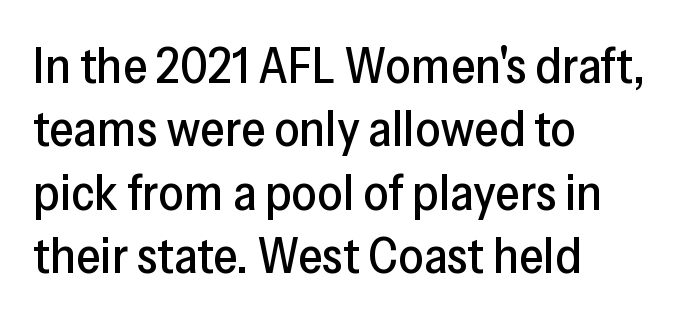
Q: Is the text italic (slanted)? A: No, it is upright.
Q: Is the typeface a serif or a sans-serif typeface? A: Sans-serif.
Q: Is the text underlined? A: No.
Q: How is the paragraph aligned? A: Left-aligned.
Q: Is the spacing between letters normal or unusually wide? A: Normal.
Q: Is the spacing between lines tight, normal or loose? A: Normal.
Q: Width (condensed, normal, or wide)? A: Normal.
Q: Stroke contrast? A: Low.
Q: x-height? A: Medium.
Q: Monospaced? A: No.
